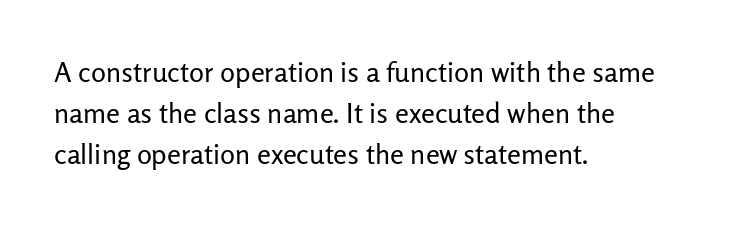
{"serif": "no", "italic": "no", "bold": "no", "weight": "regular", "width": "normal", "stroke_contrast": "low", "x_height": "medium", "monospaced": "no", "underline": "no", "align": "left", "line_spacing": "normal", "line_spacing_ratio": 1.46, "letter_spacing": "normal", "letter_spacing_em": 0.0, "glyph_px": 28}
